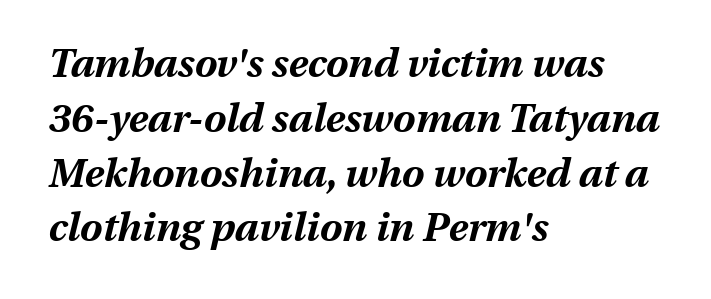
Q: Is the text bold? A: Yes.
Q: Is the text italic (slanted)? A: Yes, it leans right by about 13 degrees.
Q: Is the text underlined? A: No.
Q: How is the paragraph aligned? A: Left-aligned.
Q: Is the spacing between letters normal or unusually wide? A: Normal.
Q: Is the spacing between lines tight, normal or loose? A: Normal.
Q: Width (condensed, normal, or wide)? A: Normal.
Q: Stroke contrast? A: Medium.
Q: x-height? A: Medium.
Q: Monospaced? A: No.
